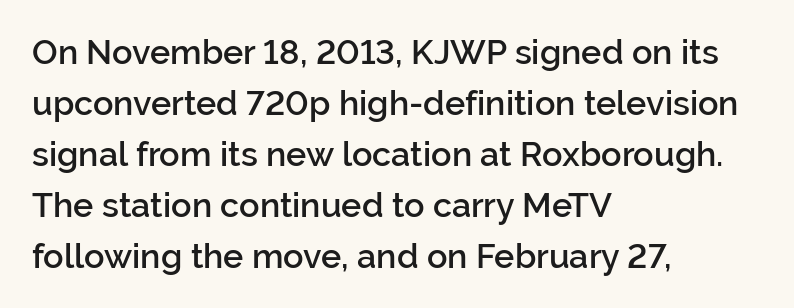
The image shows 34 px semibold sans-serif type, upright; set left-aligned, normal line spacing (1.5x), normal letter spacing, not underlined; low stroke contrast and a medium x-height.
